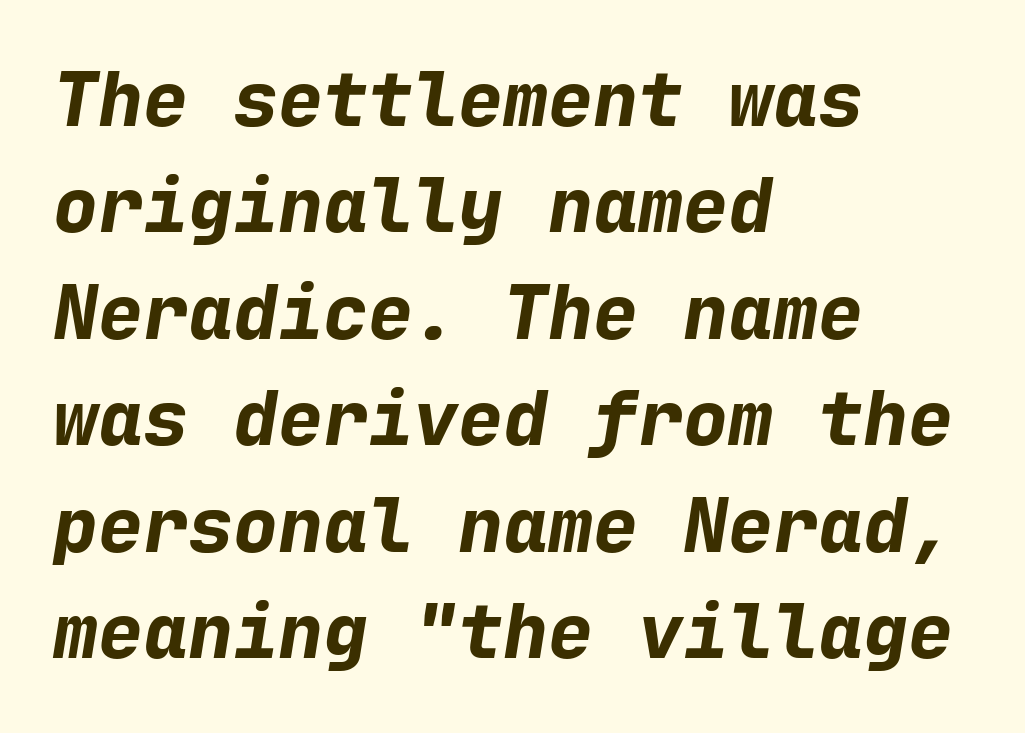
Quick note: interline space is typical. Alignment: flush left. The font is running at its bold setting. This sample uses an oblique cut, with every glyph tilted off the vertical. Note the uniform advance width — an 'i' takes as much space as an 'm'. Each row of text sits above clean, open space.
